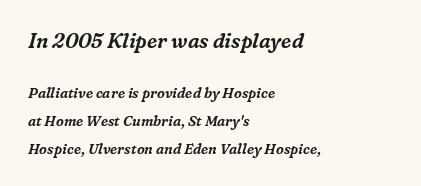
The image shows 20 px text type, italic (leaning right); set left-aligned, loose line spacing (2.0x), normal letter spacing, not underlined; the first (top) block is 1.43x larger.
